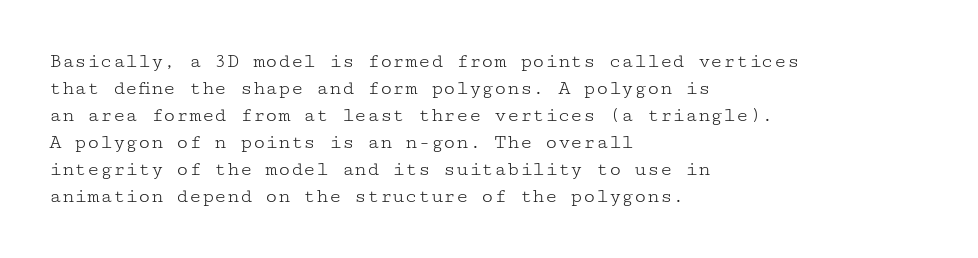
The image shows 21 px text type, upright; set left-aligned, normal line spacing (1.29x), normal letter spacing, not underlined.
